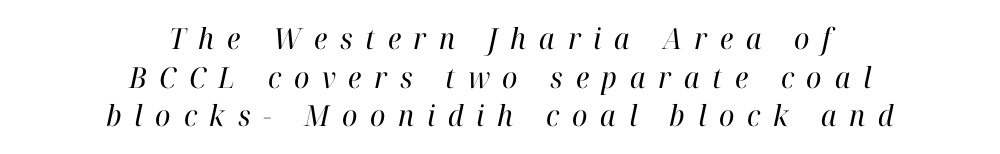
You could not count columns in this text — the font is proportionally spaced. Summary of weight: not heavy and not bold. There's an unmistakable incline to the writing here. Horizontal bands of white between lines are of average thickness. In terms of letterform style, serifs are clearly present.
